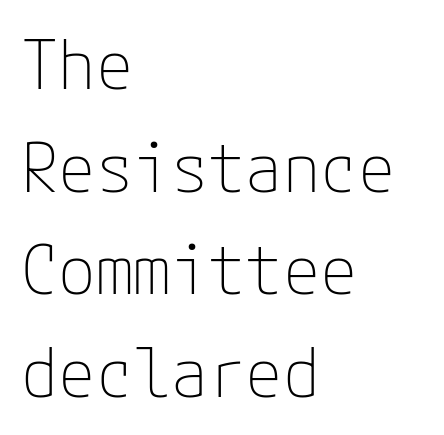
The image shows 68 px thin sans-serif type, upright; set left-aligned, normal line spacing (1.51x), normal letter spacing, not underlined; low stroke contrast and a medium x-height.
